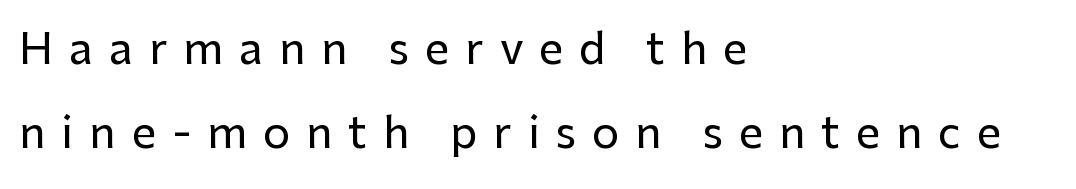
The image shows 43 px sans-serif type, upright; set left-aligned, loose line spacing (1.95x), unusually wide letter spacing (+0.37 em), not underlined; low stroke contrast and a medium x-height.
